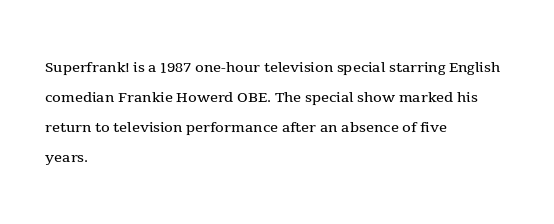
The face looks like a standard text weight, possibly lighter. A normal amount of white space separates one row of letters from the next. Line beginnings align vertically; line endings do not. The horizontal fit of the characters is conventional and even. The passage shown is not underscored anywhere.
